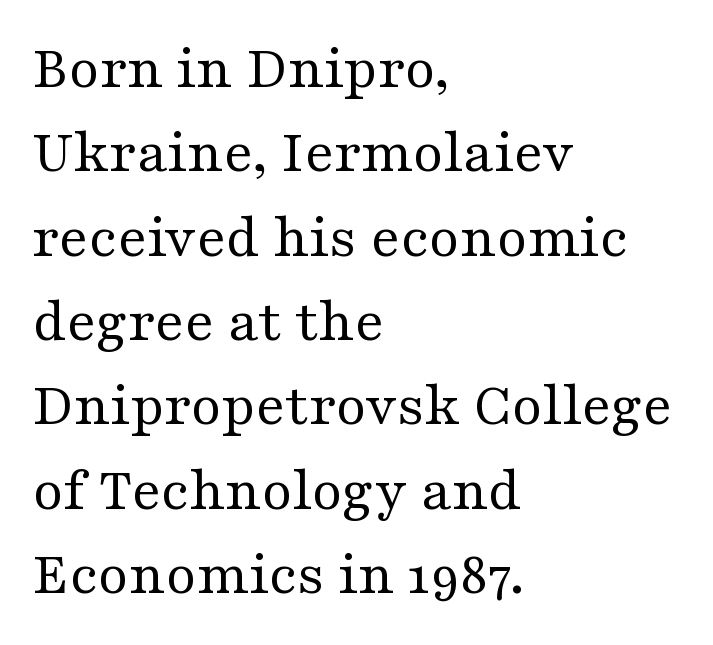
Q: Is the text bold? A: No.
Q: Is the text italic (slanted)? A: No, it is upright.
Q: Is the typeface a serif or a sans-serif typeface? A: Serif.
Q: Is the text underlined? A: No.
Q: How is the paragraph aligned? A: Left-aligned.
Q: Is the spacing between letters normal or unusually wide? A: Normal.
Q: Is the spacing between lines tight, normal or loose? A: Normal.
Q: Width (condensed, normal, or wide)? A: Wide.
Q: Stroke contrast? A: Medium.
Q: x-height? A: Medium.
Q: Monospaced? A: No.
